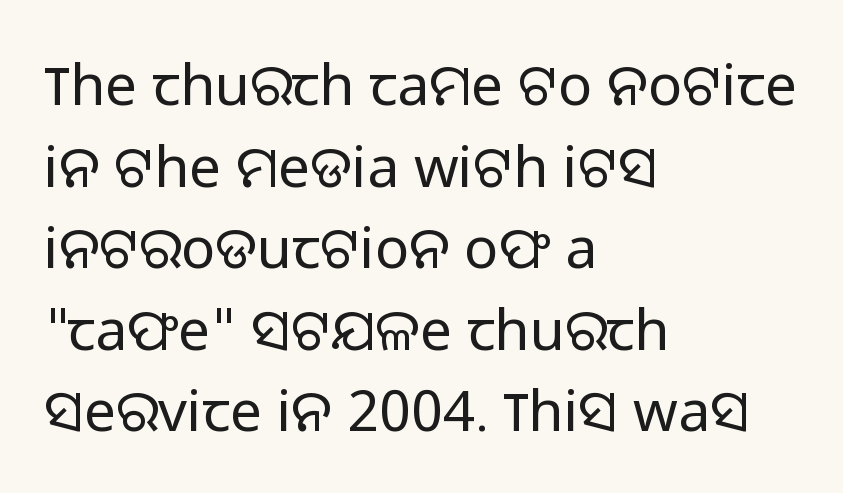
{"serif": "no", "italic": "no", "bold": "no", "weight": "regular", "width": "normal", "stroke_contrast": "low", "x_height": "medium", "monospaced": "no", "underline": "no", "align": "left", "line_spacing": "normal", "line_spacing_ratio": 1.43, "letter_spacing": "normal", "letter_spacing_em": 0.0, "glyph_px": 57}
